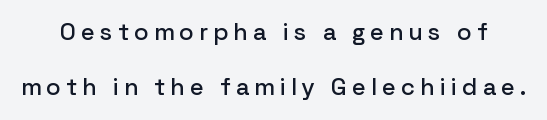
Q: Is the text italic (slanted)? A: No, it is upright.
Q: Is the text underlined? A: No.
Q: Is the spacing between letters normal or unusually wide? A: Unusually wide.
Q: Is the spacing between lines tight, normal or loose? A: Loose.
